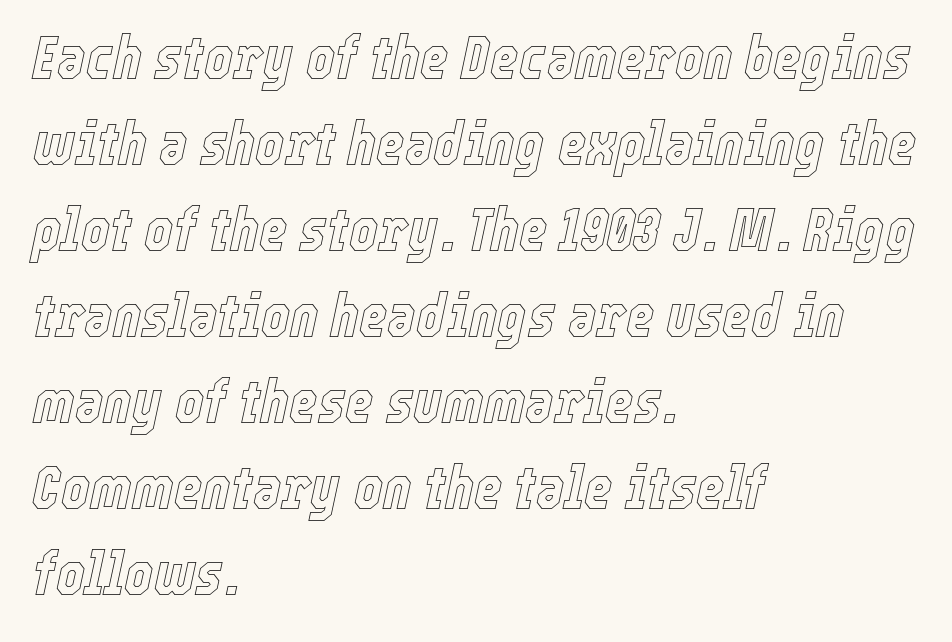
The image shows 61 px condensed type, italic (leaning right); set left-aligned, normal line spacing (1.41x), normal letter spacing, not underlined; a medium x-height.
